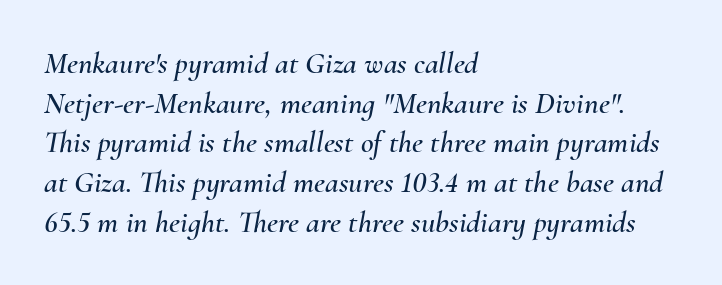
Q: Is the text italic (slanted)? A: Yes, it leans right by about 10 degrees.
Q: Is the text underlined? A: No.
Q: How is the paragraph aligned? A: Left-aligned.
Q: Is the spacing between letters normal or unusually wide? A: Normal.
Q: Is the spacing between lines tight, normal or loose? A: Normal.
Q: Width (condensed, normal, or wide)? A: Normal.
Q: Stroke contrast? A: Medium.
Q: x-height? A: Small.
Q: Monospaced? A: No.
